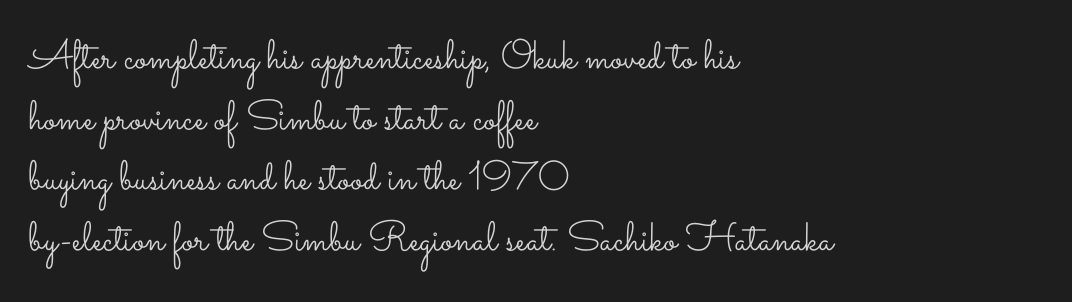
Q: Is the text bold? A: No.
Q: Is the text italic (slanted)? A: Yes.
Q: Is the text underlined? A: No.
Q: How is the paragraph aligned? A: Left-aligned.
Q: Is the spacing between letters normal or unusually wide? A: Normal.
Q: Is the spacing between lines tight, normal or loose? A: Normal.
Q: Width (condensed, normal, or wide)? A: Wide.
Q: Stroke contrast? A: Low.
Q: x-height? A: Small.
Q: Monospaced? A: No.
